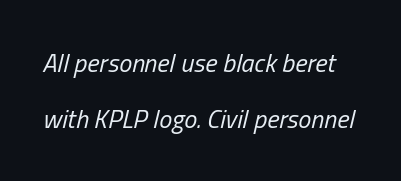
Q: Is the text bold? A: No.
Q: Is the text italic (slanted)? A: Yes, it leans right by about 13 degrees.
Q: Is the text underlined? A: No.
Q: Is the spacing between letters normal or unusually wide? A: Normal.
Q: Is the spacing between lines tight, normal or loose? A: Loose.
